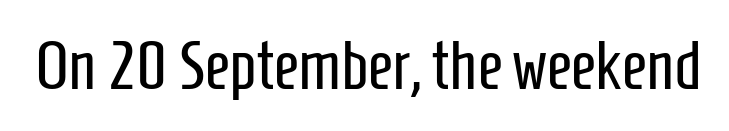
Is this a heavy cut? Hardly; it is regular or lighter. Nobody drew a line under any word here. Do the characters align in a grid? No, the font is proportional. It's the straight-up-and-down kind of type.
